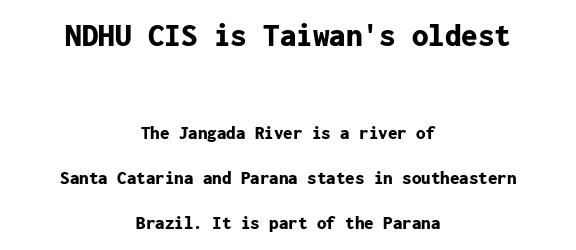
The image shows 33 px bold sans-serif type, upright, monospaced; set centered, loose line spacing (2.37x), normal letter spacing, not underlined; the first (top) block is 1.74x larger; low stroke contrast and a medium x-height.
